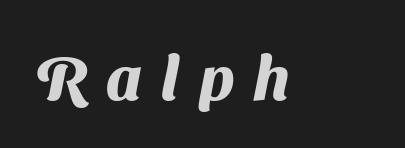
The image shows 62 px heavy sans-serif type; set unusually wide letter spacing (+0.31 em), not underlined; medium stroke contrast and a medium x-height.
